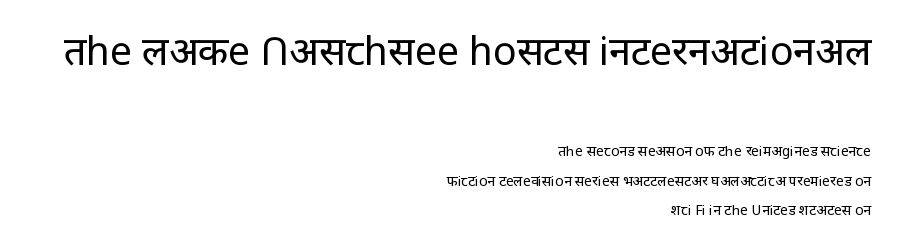
The image shows 39 px regular-weight sans-serif type, upright; set right-aligned, loose line spacing (2.12x), normal letter spacing, not underlined; the first (top) block is 2.79x larger; low stroke contrast and a large x-height.
